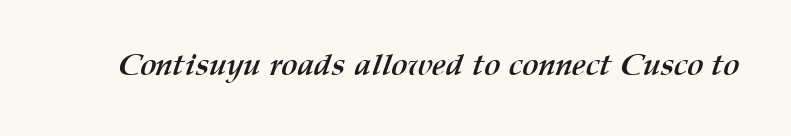
Q: Is the text bold? A: Yes.
Q: Is the text underlined? A: No.
Q: Is the spacing between letters normal or unusually wide? A: Normal.
Q: Width (condensed, normal, or wide)? A: Normal.
Q: Stroke contrast? A: Medium.
Q: x-height? A: Medium.
Q: Monospaced? A: No.
